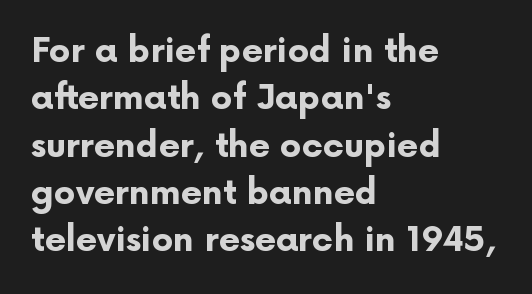
Q: Is the text bold? A: Yes.
Q: Is the text italic (slanted)? A: No, it is upright.
Q: Is the typeface a serif or a sans-serif typeface? A: Sans-serif.
Q: Is the text underlined? A: No.
Q: How is the paragraph aligned? A: Left-aligned.
Q: Is the spacing between letters normal or unusually wide? A: Normal.
Q: Is the spacing between lines tight, normal or loose? A: Normal.
Q: Width (condensed, normal, or wide)? A: Normal.
Q: Stroke contrast? A: Low.
Q: x-height? A: Medium.
Q: Monospaced? A: No.
